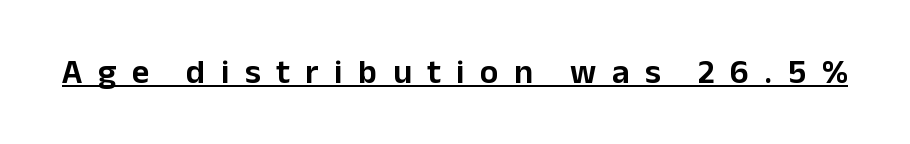
Does a line run under the words? Yes, clearly. Varying glyph widths throughout — classic text-font behaviour. Between one letter and the next there's a generous, obvious gap. Letterform terminals end flat and unadorned throughout the passage.
